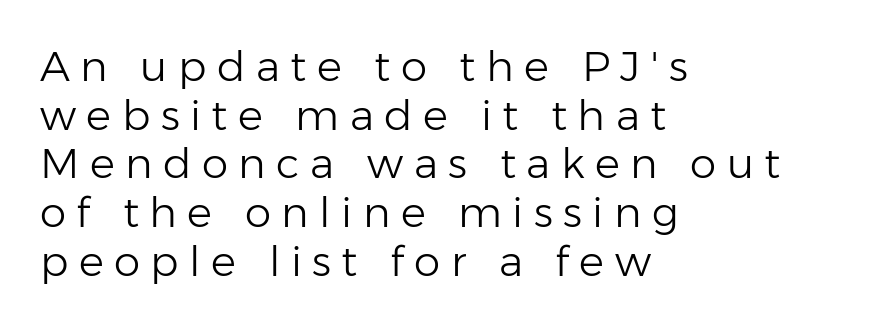
Q: Is the text bold? A: No.
Q: Is the text italic (slanted)? A: No, it is upright.
Q: Is the typeface a serif or a sans-serif typeface? A: Sans-serif.
Q: Is the text underlined? A: No.
Q: How is the paragraph aligned? A: Left-aligned.
Q: Is the spacing between letters normal or unusually wide? A: Unusually wide.
Q: Width (condensed, normal, or wide)? A: Normal.
Q: Stroke contrast? A: Low.
Q: x-height? A: Medium.
Q: Monospaced? A: No.
